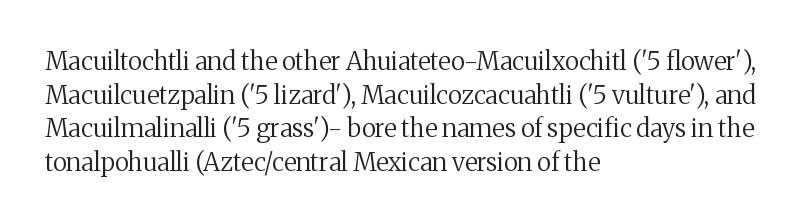
The image shows 25 px text type, upright; set left-aligned, normal line spacing (1.35x), normal letter spacing, not underlined.
